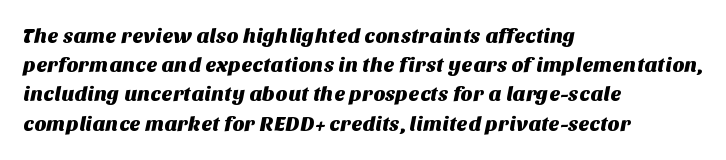
Q: Is the text underlined? A: No.
Q: How is the paragraph aligned? A: Left-aligned.
Q: Is the spacing between letters normal or unusually wide? A: Normal.
Q: Is the spacing between lines tight, normal or loose? A: Normal.
